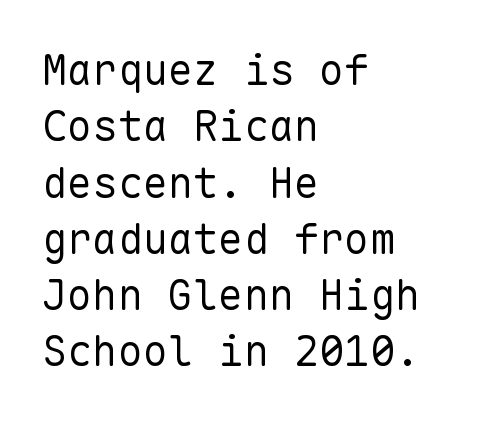
{"serif": "no", "italic": "no", "bold": "no", "weight": "regular", "width": "normal", "stroke_contrast": "low", "x_height": "medium", "monospaced": "yes", "underline": "no", "align": "left", "line_spacing": "normal", "line_spacing_ratio": 1.34, "letter_spacing": "normal", "letter_spacing_em": 0.0, "glyph_px": 42}
